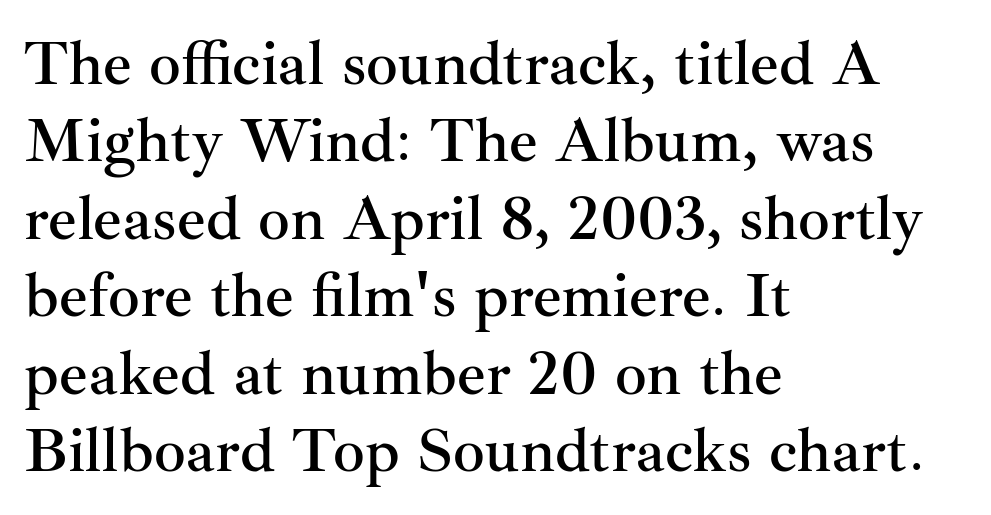
Q: Is the text italic (slanted)? A: No, it is upright.
Q: Is the typeface a serif or a sans-serif typeface? A: Serif.
Q: Is the text underlined? A: No.
Q: How is the paragraph aligned? A: Left-aligned.
Q: Is the spacing between letters normal or unusually wide? A: Normal.
Q: Width (condensed, normal, or wide)? A: Normal.
Q: Stroke contrast? A: Medium.
Q: x-height? A: Small.
Q: Monospaced? A: No.
